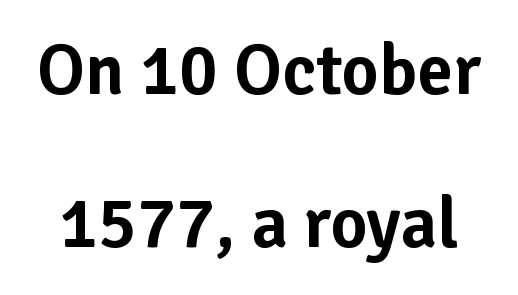
A great deal of white space separates one row of letters from the next. Notice how the stems are strictly vertical — no italics here. A typesetter would call this proportional, since set widths differ per character. The gaps between neighbouring characters are ordinary and unremarkable. Underline: absent.
